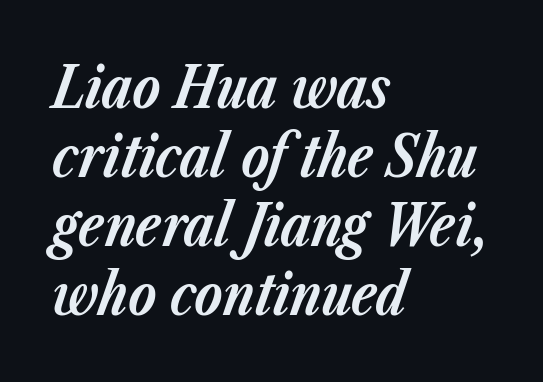
The whole block is typeset with a tilt. A typesetter would call this proportional, since set widths differ per character. If you drew a ruler down the left edge, every line would touch it. What stands out about the letter spacing? Nothing — it is the standard amount.
